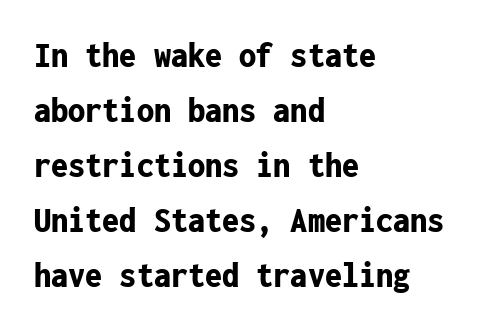
The image shows 38 px bold, condensed sans-serif type, upright, monospaced; set left-aligned, normal line spacing (1.45x), normal letter spacing, not underlined; low stroke contrast and a medium x-height.
